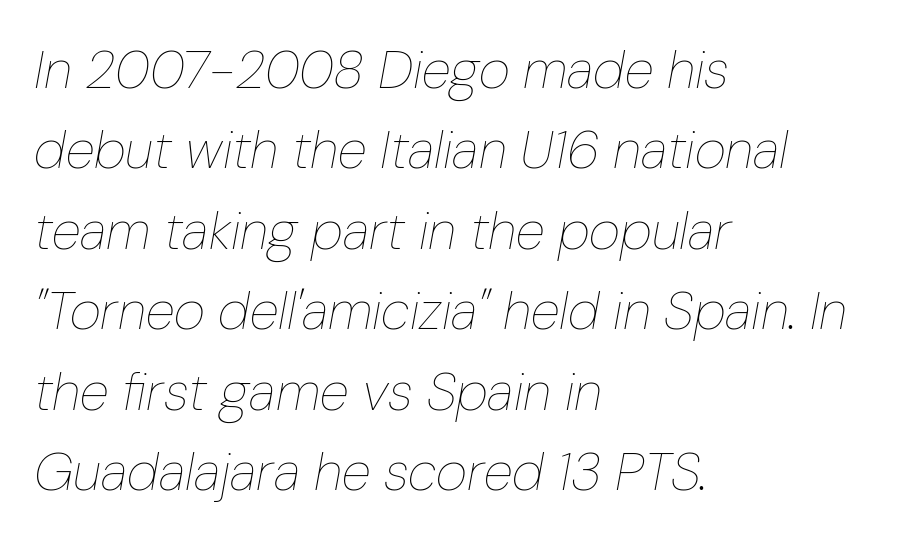
Q: Is the text bold? A: No.
Q: Is the text italic (slanted)? A: Yes, it leans right by about 10 degrees.
Q: Is the text underlined? A: No.
Q: How is the paragraph aligned? A: Left-aligned.
Q: Is the spacing between letters normal or unusually wide? A: Normal.
Q: Is the spacing between lines tight, normal or loose? A: Normal.
Q: Width (condensed, normal, or wide)? A: Condensed.
Q: Stroke contrast? A: Low.
Q: x-height? A: Medium.
Q: Monospaced? A: No.
